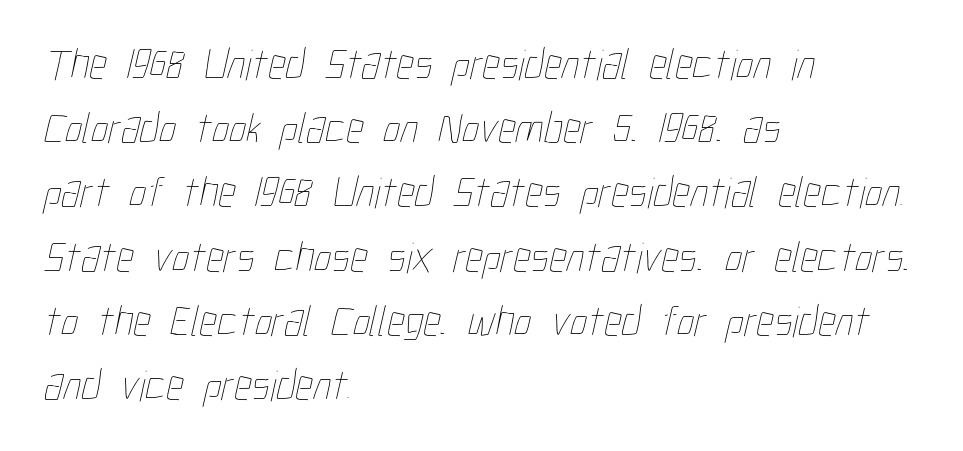
{"bold": "no", "weight": "thin", "width": "condensed", "stroke_contrast": "low", "x_height": "medium", "monospaced": "no", "underline": "no", "align": "left", "line_spacing": "normal", "line_spacing_ratio": 1.46, "letter_spacing": "normal", "letter_spacing_em": 0.0, "glyph_px": 44}
